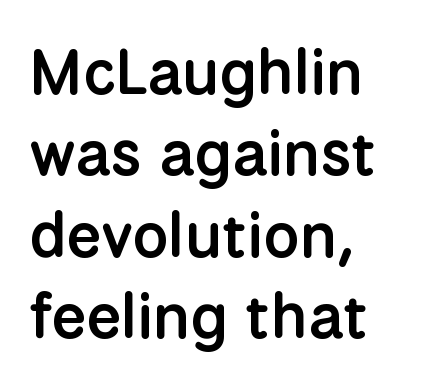
The image shows 63 px semibold sans-serif type, upright; set left-aligned, normal line spacing (1.29x), normal letter spacing, not underlined; low stroke contrast and a medium x-height.
